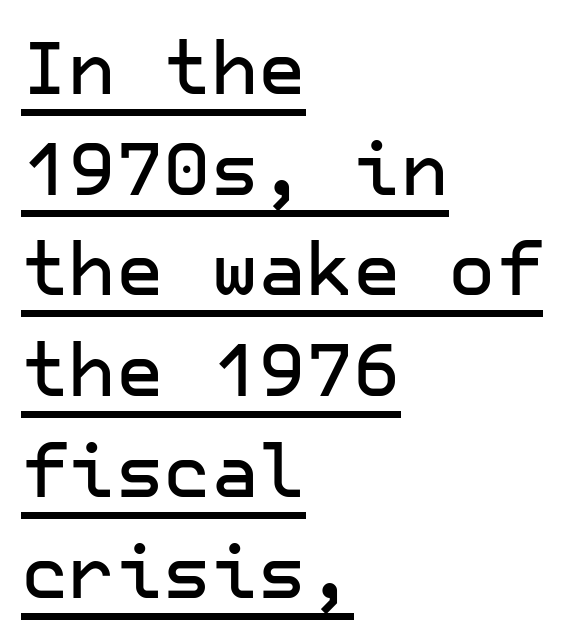
{"serif": "no", "italic": "no", "width": "normal", "stroke_contrast": "low", "x_height": "medium", "underline": "yes", "align": "left", "line_spacing": "normal", "line_spacing_ratio": 1.38, "letter_spacing": "normal", "letter_spacing_em": 0.0, "glyph_px": 73}
